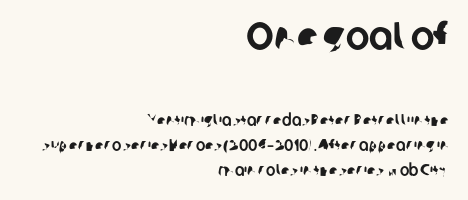
The rendering shows plain stroke endings on the letterforms — a sans-serif design. In terms of leading, this rendering sits right in the middle. Notice how the passage keeps a crisp vertical edge on the right only. Character widths vary here, with narrow letters taking less room than wide ones. Descenders hang freely into open space. Tracking here is standard; glyphs follow each other at the usual distance.
